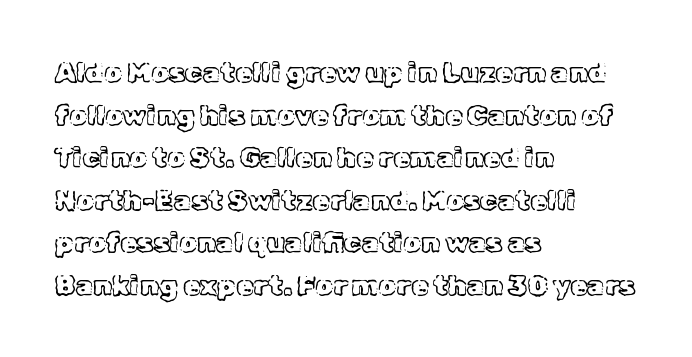
Q: Is the text italic (slanted)? A: No, it is upright.
Q: Is the text underlined? A: No.
Q: How is the paragraph aligned? A: Left-aligned.
Q: Is the spacing between letters normal or unusually wide? A: Normal.
Q: Is the spacing between lines tight, normal or loose? A: Normal.
Q: Width (condensed, normal, or wide)? A: Normal.
Q: x-height? A: Medium.
Q: Monospaced? A: No.
